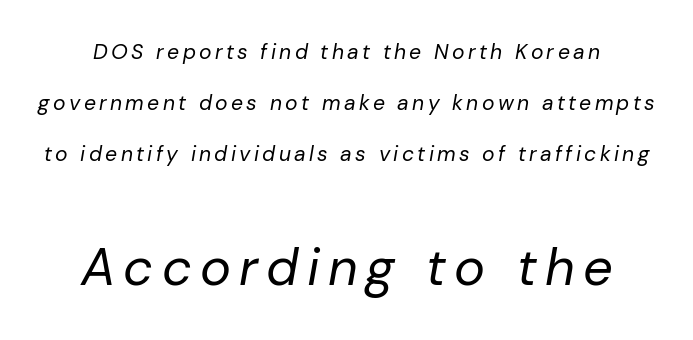
The image shows 52 px regular-weight type, italic (leaning right); set loose line spacing (2.43x), not underlined; the second (bottom) block is 2.48x larger; low stroke contrast and a medium x-height.
